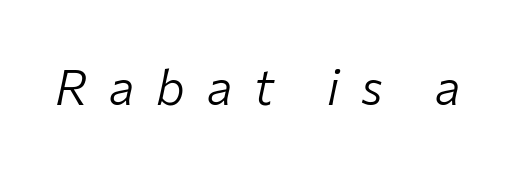
{"italic": "yes", "lean": "right", "slant_degrees": 12, "bold": "no", "weight": "light", "width": "normal", "stroke_contrast": "low", "x_height": "medium", "monospaced": "no", "underline": "no", "letter_spacing": "wide", "letter_spacing_em": 0.44, "glyph_px": 49}
